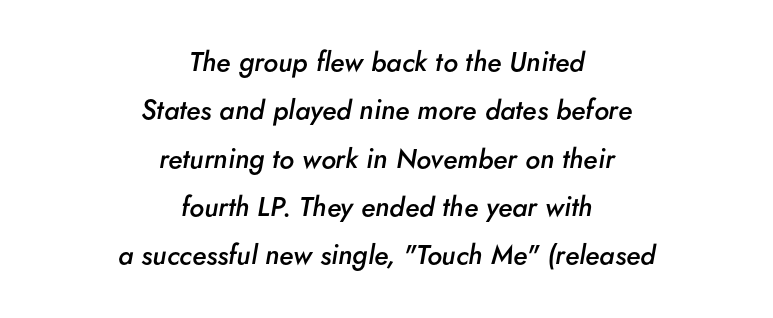
Q: Is the text bold? A: Semi-bold.
Q: Is the text italic (slanted)? A: Yes, it leans right by about 5 degrees.
Q: Is the text underlined? A: No.
Q: How is the paragraph aligned? A: Centered.
Q: Is the spacing between letters normal or unusually wide? A: Normal.
